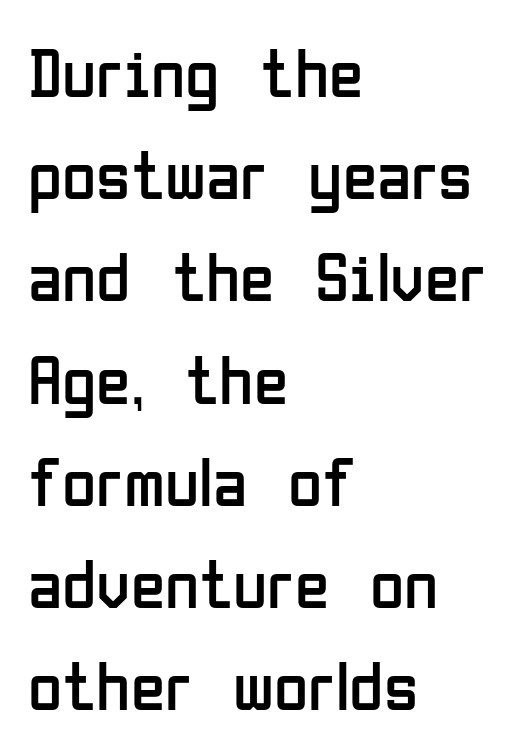
The image shows 70 px regular-weight, condensed sans-serif type, upright; set left-aligned, normal line spacing (1.46x), normal letter spacing, not underlined; low stroke contrast and a medium x-height.
